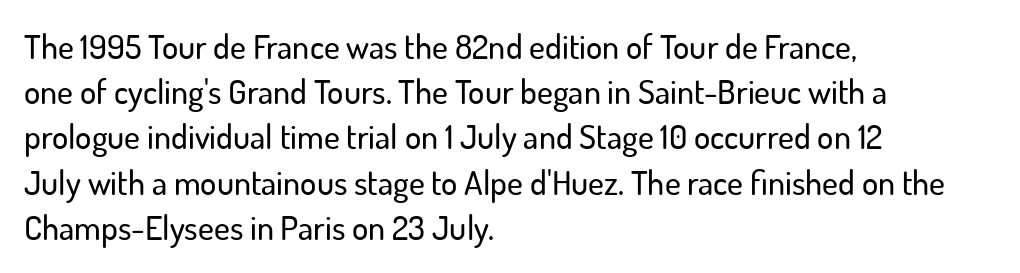
The image shows 34 px sans-serif type, upright; set left-aligned, normal line spacing (1.33x), normal letter spacing, not underlined; low stroke contrast and a small x-height.
